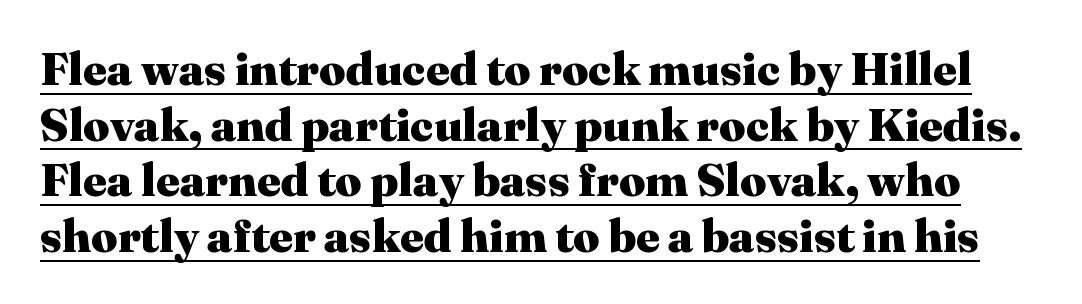
The image shows 46 px heavy serif type, upright; set line spacing 1.21x, normal letter spacing, underlined; medium stroke contrast and a medium x-height.
